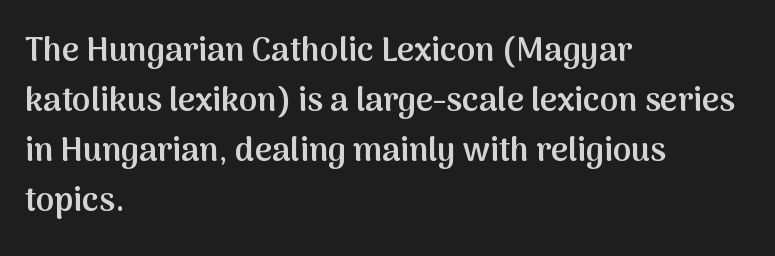
Firm but not heavy-handed strokes: this text is semibold. The lines in this sample share a left origin and differ only in where they stop. Reading down the column, the eye jumps a familiar distance to each next line. Letterform terminals end flat and unadorned throughout the passage. Characters remain perfectly vertical along every line. Is this a fixed-width face? No — the glyphs have proportional, varying widths.
